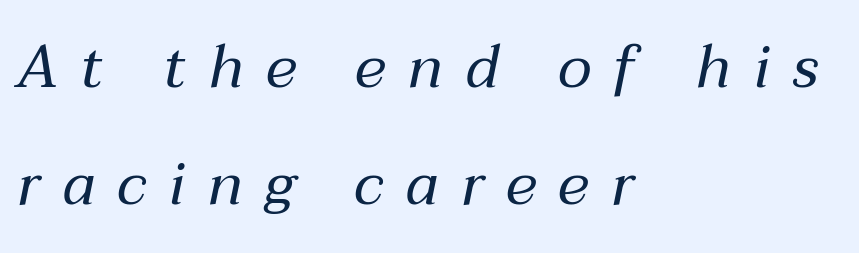
The face looks like a standard text weight, possibly lighter. These lines stack with their left ends in a neat column. Descenders are the only things crossing below the line. The axis of the letterforms is tilted away from vertical. Tracking value appears strongly positive — letters spread wide.
